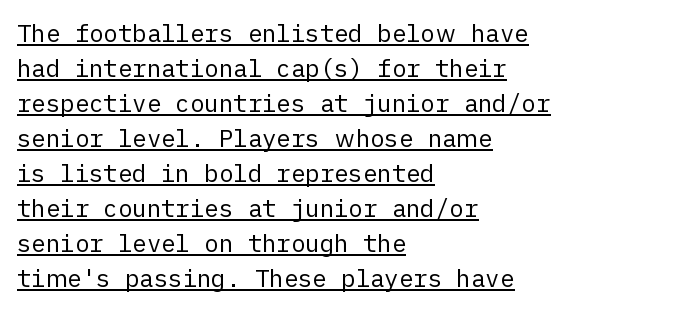
The image shows 24 px text type, upright; set left-aligned, normal line spacing (1.46x), normal letter spacing, underlined.
